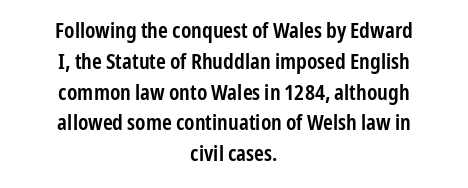
The leading is moderate, giving the passage an even texture. The lettering holds an erect, upright posture throughout. Look at the stroke-to-counter ratio: somewhat heavy, a semibold. Any mark beneath the type? The region is blank.
